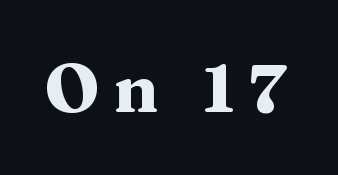
{"serif": "yes", "italic": "no", "bold": "yes", "weight": "heavy", "width": "wide", "stroke_contrast": "medium", "x_height": "medium", "monospaced": "no", "underline": "no", "letter_spacing": "wide", "letter_spacing_em": 0.21, "glyph_px": 68}
